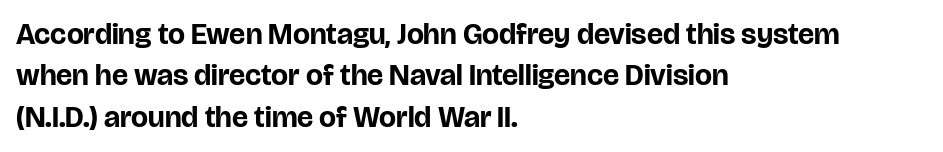
The image shows 30 px bold sans-serif type, upright; set left-aligned, normal line spacing (1.38x), normal letter spacing, not underlined; low stroke contrast and a large x-height.
